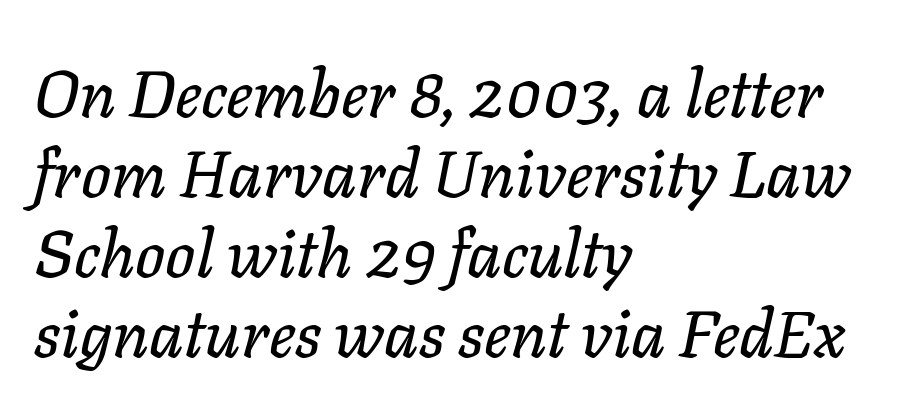
It's the slanting kind of type. Character widths vary here, with narrow letters taking less room than wide ones. Unmarked baselines from the first word to the last. The line texture is even and compact thanks to regular tracking. Horizontally, the lines are justified to the leading edge only.
